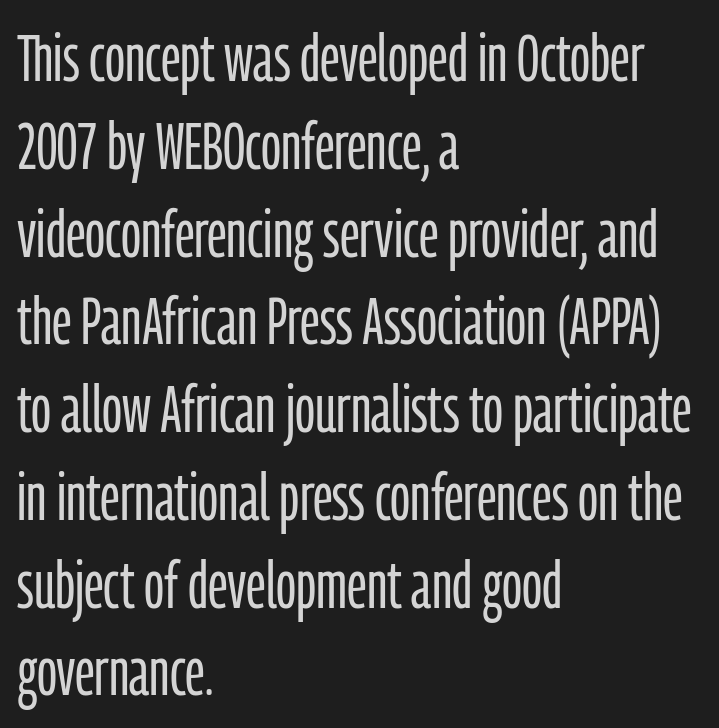
Q: Is the text bold? A: No.
Q: Is the text italic (slanted)? A: No, it is upright.
Q: Is the typeface a serif or a sans-serif typeface? A: Sans-serif.
Q: Is the text underlined? A: No.
Q: How is the paragraph aligned? A: Left-aligned.
Q: Is the spacing between letters normal or unusually wide? A: Normal.
Q: Is the spacing between lines tight, normal or loose? A: Normal.
Q: Width (condensed, normal, or wide)? A: Condensed.
Q: Stroke contrast? A: Low.
Q: x-height? A: Medium.
Q: Monospaced? A: No.
